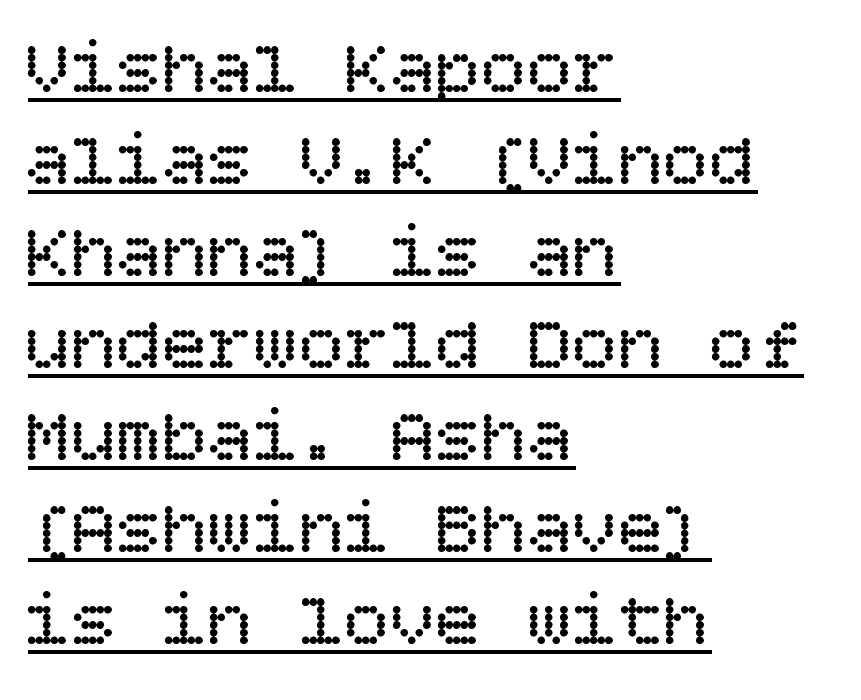
The image shows 76 px regular-weight type, upright; set left-aligned, line spacing 1.21x, normal letter spacing, underlined; low stroke contrast and a large x-height.
